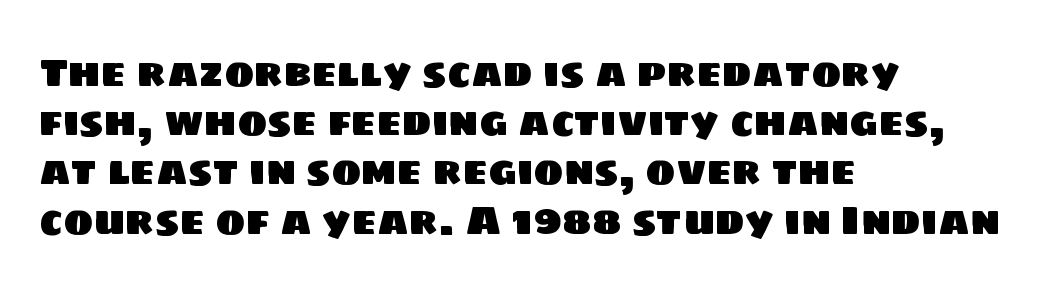
Q: Is the typeface a serif or a sans-serif typeface? A: Sans-serif.
Q: Is the text underlined? A: No.
Q: How is the paragraph aligned? A: Left-aligned.
Q: Is the spacing between letters normal or unusually wide? A: Normal.
Q: Width (condensed, normal, or wide)? A: Normal.
Q: Stroke contrast? A: Low.
Q: x-height? A: Large.
Q: Monospaced? A: No.
